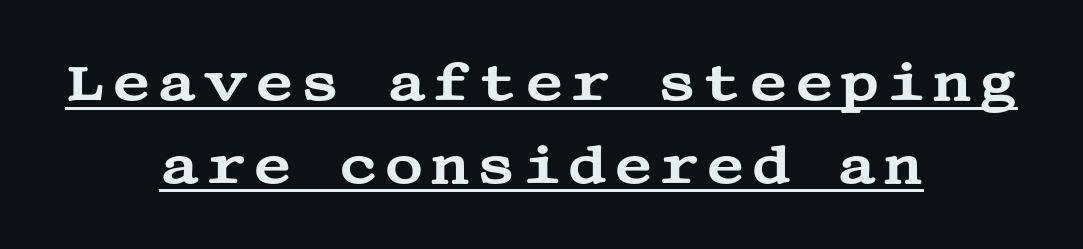
{"serif": "yes", "italic": "no", "width": "wide", "stroke_contrast": "medium", "x_height": "large", "underline": "yes", "align": "center", "line_spacing": "normal", "line_spacing_ratio": 1.53, "glyph_px": 54}
